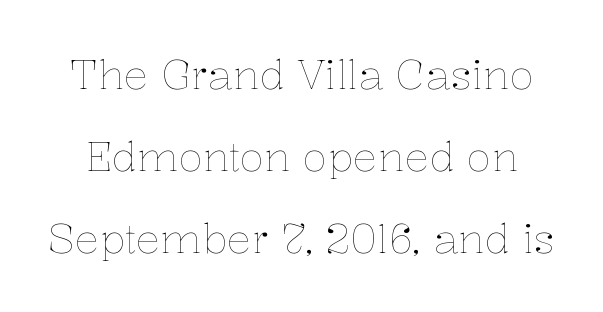
The image shows 41 px thin type, upright; set loose line spacing (2.0x), normal letter spacing, not underlined; low stroke contrast and a medium x-height.
